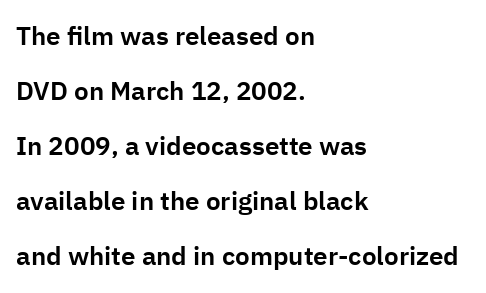
Q: Is the text italic (slanted)? A: No, it is upright.
Q: Is the text underlined? A: No.
Q: How is the paragraph aligned? A: Left-aligned.
Q: Is the spacing between letters normal or unusually wide? A: Normal.
Q: Is the spacing between lines tight, normal or loose? A: Loose.
